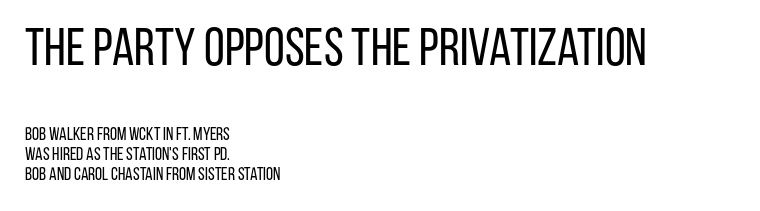
Q: Is the text bold? A: No.
Q: Is the text italic (slanted)? A: No, it is upright.
Q: Is the typeface a serif or a sans-serif typeface? A: Sans-serif.
Q: Is the text underlined? A: No.
Q: How is the paragraph aligned? A: Left-aligned.
Q: Is the spacing between letters normal or unusually wide? A: Normal.
Q: Is the spacing between lines tight, normal or loose? A: Tight.
Q: Which block of text is set in a larger size, the first (top) or the second (bottom)? A: The first (top) one.
Q: Width (condensed, normal, or wide)? A: Condensed.
Q: Stroke contrast? A: Low.
Q: x-height? A: Large.
Q: Monospaced? A: No.
